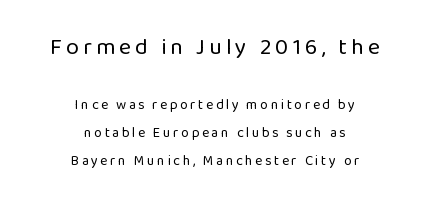
{"italic": "no", "bold": "no", "underline": "no", "align": "center", "line_spacing": "loose", "line_spacing_ratio": 1.99, "larger_block": "first", "size_ratio": 1.64, "glyph_px": 23}
